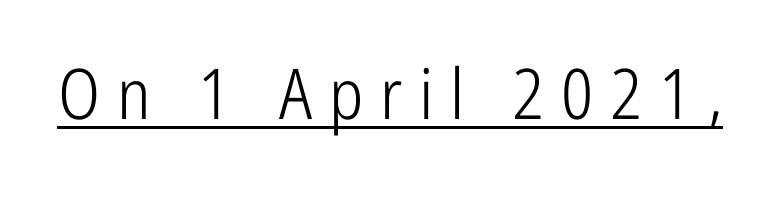
{"serif": "no", "italic": "no", "bold": "no", "weight": "light", "width": "condensed", "stroke_contrast": "low", "x_height": "medium", "monospaced": "no", "underline": "yes", "letter_spacing": "wide", "letter_spacing_em": 0.24, "glyph_px": 70}
